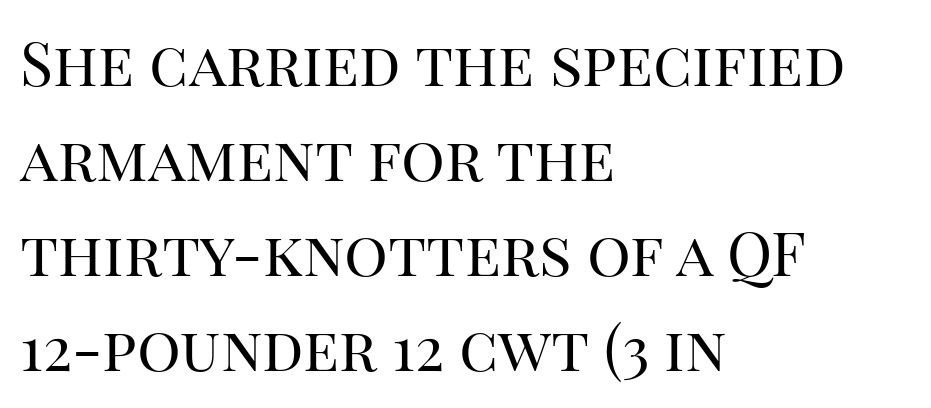
The image shows 61 px regular-weight serif type, upright; set left-aligned, normal line spacing (1.56x), normal letter spacing, not underlined; high stroke contrast and a large x-height.
